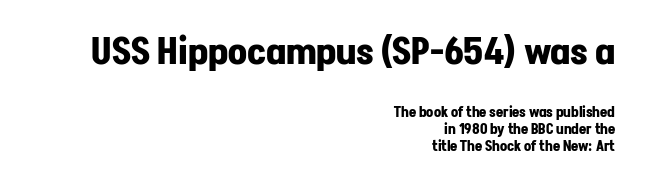
Varying glyph widths throughout — classic text-font behaviour. Ascenders rise straight up at ninety degrees. Stroke thickness is high; the sample reads as a true bold. Is the lower block the larger one? No — the upper block carries the bigger type. What stands out about the letter spacing? Nothing — it is the standard amount.
